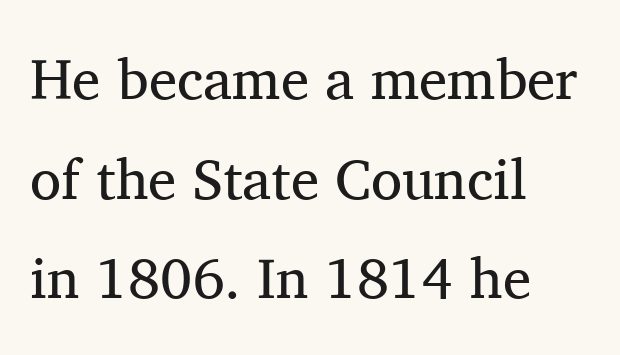
The image shows 57 px regular-weight serif type, upright; set left-aligned, line spacing 1.75x, normal letter spacing, not underlined; medium stroke contrast and a medium x-height.
